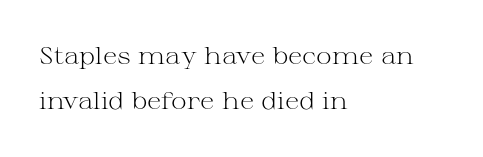
No italicization has been applied; the sample stays upright. Spacing between characters is what you'd get straight out of the box. Caption: face not bold, strokes unweighted. The baseline area is clear.
